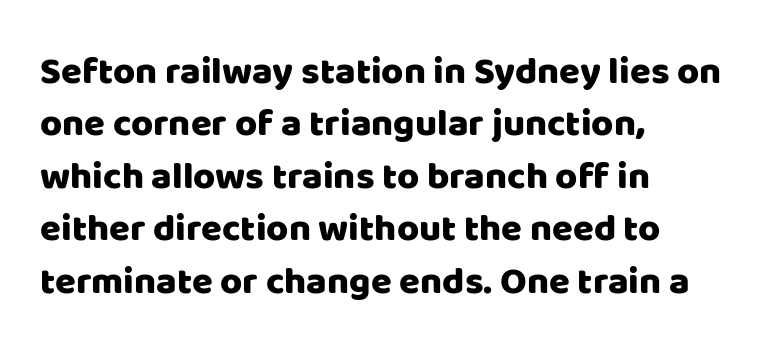
{"serif": "no", "italic": "no", "width": "normal", "stroke_contrast": "low", "x_height": "large", "monospaced": "no", "underline": "no", "align": "left", "line_spacing": "normal", "line_spacing_ratio": 1.38, "letter_spacing": "normal", "letter_spacing_em": 0.0, "glyph_px": 38}
